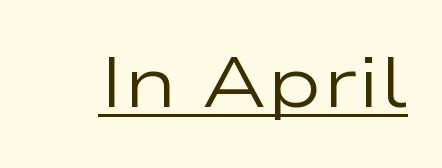
Q: Is the text bold? A: No.
Q: Is the text italic (slanted)? A: No, it is upright.
Q: Is the typeface a serif or a sans-serif typeface? A: Sans-serif.
Q: Is the text underlined? A: Yes.
Q: Is the spacing between letters normal or unusually wide? A: Normal.
Q: Width (condensed, normal, or wide)? A: Wide.
Q: Stroke contrast? A: Low.
Q: x-height? A: Medium.
Q: Monospaced? A: No.
